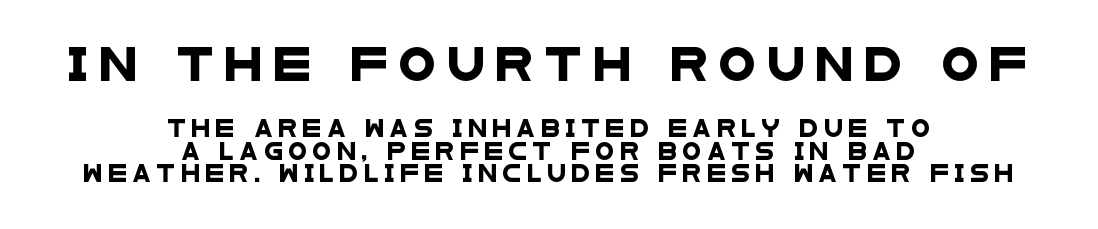
The image shows 34 px wide sans-serif type; set centered, normal line spacing (1.34x), unusually wide letter spacing (+0.33 em), not underlined; the first (top) block is 2.0x larger; low stroke contrast and a large x-height.
